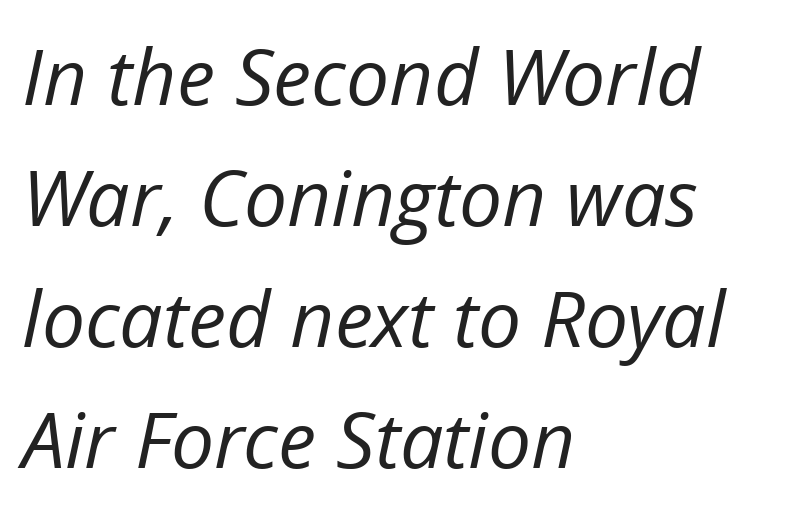
Q: Is the text bold? A: No.
Q: Is the text italic (slanted)? A: Yes, it leans right by about 12 degrees.
Q: Is the text underlined? A: No.
Q: How is the paragraph aligned? A: Left-aligned.
Q: Is the spacing between letters normal or unusually wide? A: Normal.
Q: Is the spacing between lines tight, normal or loose? A: Normal.
Q: Width (condensed, normal, or wide)? A: Normal.
Q: Stroke contrast? A: Low.
Q: x-height? A: Medium.
Q: Monospaced? A: No.
